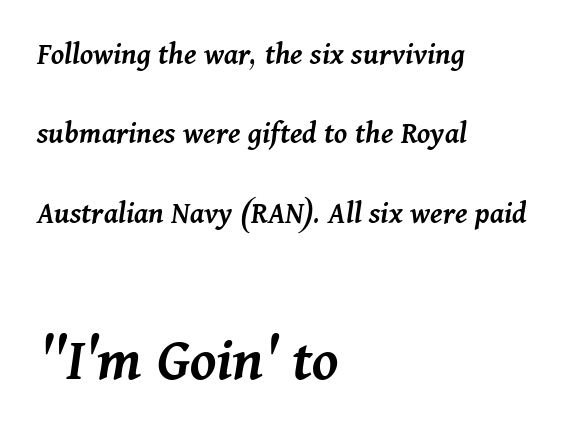
Q: Is the text bold? A: Semi-bold.
Q: Is the text italic (slanted)? A: Yes, it leans right by about 11 degrees.
Q: Is the text underlined? A: No.
Q: How is the paragraph aligned? A: Left-aligned.
Q: Is the spacing between letters normal or unusually wide? A: Normal.
Q: Is the spacing between lines tight, normal or loose? A: Loose.
Q: Which block of text is set in a larger size, the first (top) or the second (bottom)? A: The second (bottom) one.
Q: Width (condensed, normal, or wide)? A: Normal.
Q: Stroke contrast? A: Medium.
Q: x-height? A: Medium.
Q: Monospaced? A: No.
